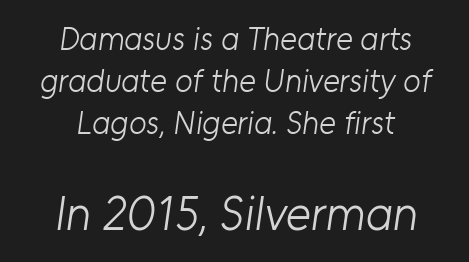
Q: Is the text bold? A: No.
Q: Is the typeface a serif or a sans-serif typeface? A: Sans-serif.
Q: Is the text underlined? A: No.
Q: How is the paragraph aligned? A: Centered.
Q: Is the spacing between letters normal or unusually wide? A: Normal.
Q: Is the spacing between lines tight, normal or loose? A: Normal.
Q: Which block of text is set in a larger size, the first (top) or the second (bottom)? A: The second (bottom) one.
Q: Width (condensed, normal, or wide)? A: Normal.
Q: Stroke contrast? A: Low.
Q: x-height? A: Medium.
Q: Monospaced? A: No.
